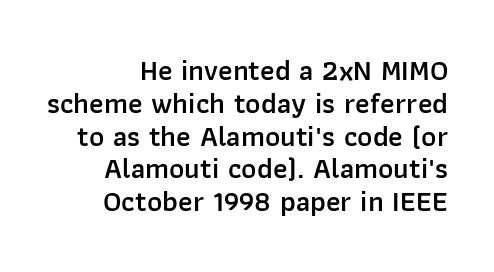
The designer dialed line spacing down below the default. What weight is shown? A semibold, between regular and bold. Standard letterfit; no display-style spreading of the glyphs. It's the straight-up-and-down kind of type.
